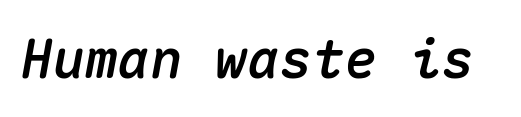
The image shows 54 px text type, italic (leaning right), monospaced; set normal letter spacing, not underlined; medium stroke contrast and a medium x-height.
